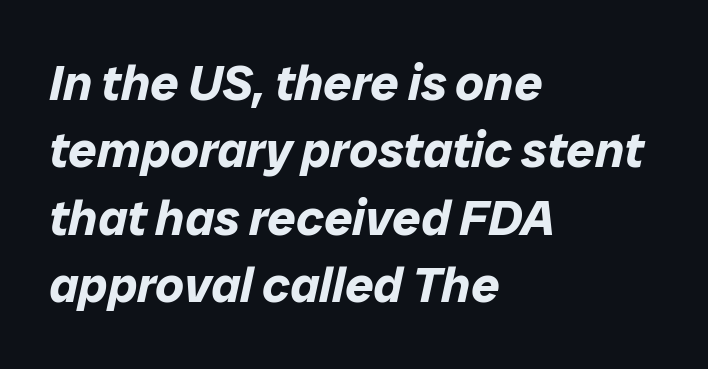
Q: Is the text bold? A: Yes.
Q: Is the text italic (slanted)? A: Yes, it leans right by about 12 degrees.
Q: Is the text underlined? A: No.
Q: How is the paragraph aligned? A: Left-aligned.
Q: Is the spacing between letters normal or unusually wide? A: Normal.
Q: Is the spacing between lines tight, normal or loose? A: Normal.
Q: Width (condensed, normal, or wide)? A: Normal.
Q: Stroke contrast? A: Low.
Q: x-height? A: Medium.
Q: Monospaced? A: No.
